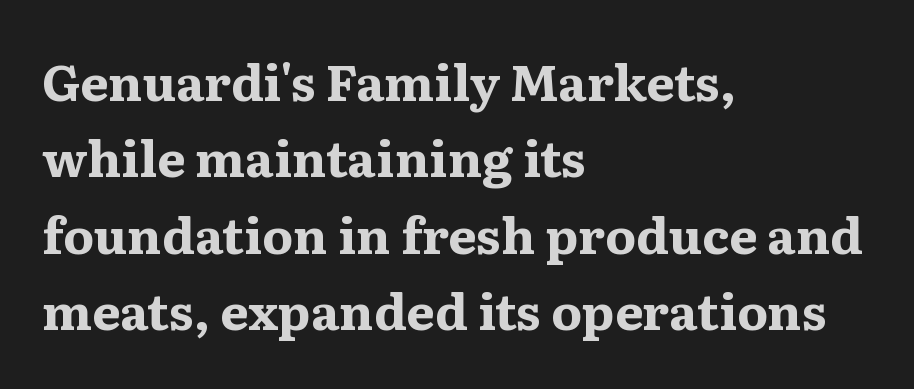
{"serif": "yes", "italic": "no", "bold": "yes", "weight": "bold", "width": "wide", "stroke_contrast": "medium", "x_height": "medium", "monospaced": "no", "underline": "no", "align": "left", "line_spacing": "normal", "line_spacing_ratio": 1.53, "letter_spacing": "normal", "letter_spacing_em": 0.0, "glyph_px": 50}
